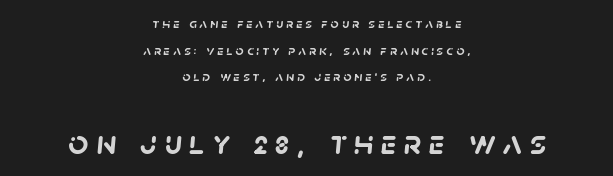
Q: Is the text bold? A: Yes.
Q: Is the typeface a serif or a sans-serif typeface? A: Sans-serif.
Q: Is the text underlined? A: No.
Q: How is the paragraph aligned? A: Centered.
Q: Is the spacing between letters normal or unusually wide? A: Unusually wide.
Q: Is the spacing between lines tight, normal or loose? A: Loose.
Q: Which block of text is set in a larger size, the first (top) or the second (bottom)? A: The second (bottom) one.
Q: Width (condensed, normal, or wide)? A: Normal.
Q: Stroke contrast? A: Low.
Q: x-height? A: Large.
Q: Monospaced? A: No.
